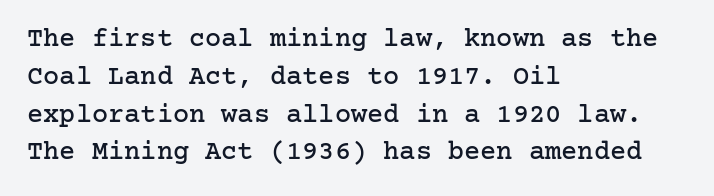
The image shows 27 px text type, upright; set left-aligned, normal line spacing (1.4x), normal letter spacing, not underlined.
